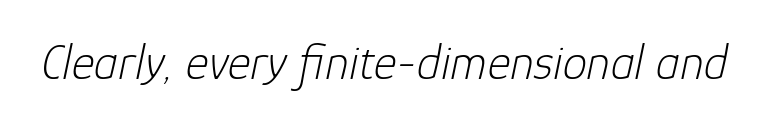
Q: Is the text bold? A: No.
Q: Is the text italic (slanted)? A: Yes, it leans right by about 12 degrees.
Q: Is the text underlined? A: No.
Q: Is the spacing between letters normal or unusually wide? A: Normal.
Q: Width (condensed, normal, or wide)? A: Normal.
Q: Stroke contrast? A: Low.
Q: x-height? A: Medium.
Q: Monospaced? A: No.
